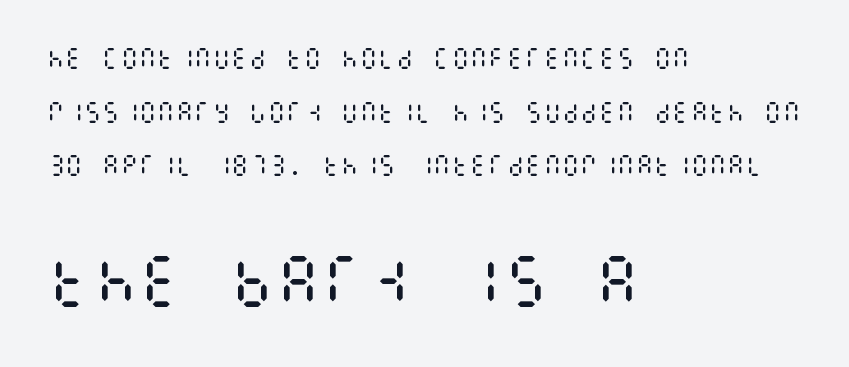
Q: Is the text bold? A: No.
Q: Is the text italic (slanted)? A: No, it is upright.
Q: Is the text underlined? A: No.
Q: How is the paragraph aligned? A: Left-aligned.
Q: Is the spacing between letters normal or unusually wide? A: Normal.
Q: Is the spacing between lines tight, normal or loose? A: Loose.
Q: Which block of text is set in a larger size, the first (top) or the second (bottom)? A: The second (bottom) one.
Q: Width (condensed, normal, or wide)? A: Condensed.
Q: Stroke contrast? A: Medium.
Q: x-height? A: Large.
